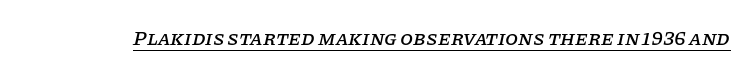
Q: Is the text italic (slanted)? A: Yes, it leans right by about 11 degrees.
Q: Is the text underlined? A: Yes.
Q: Is the spacing between letters normal or unusually wide? A: Normal.
